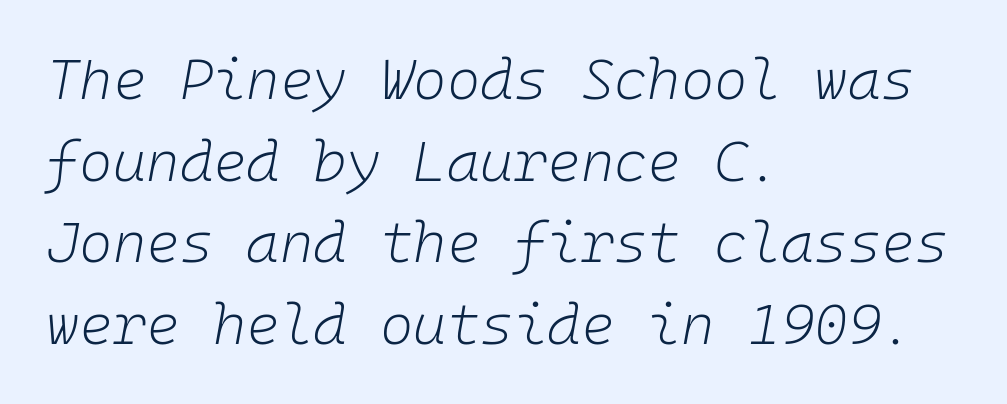
Q: Is the text bold? A: No.
Q: Is the text italic (slanted)? A: Yes, it leans right by about 10 degrees.
Q: Is the text underlined? A: No.
Q: How is the paragraph aligned? A: Left-aligned.
Q: Is the spacing between letters normal or unusually wide? A: Normal.
Q: Is the spacing between lines tight, normal or loose? A: Normal.
Q: Width (condensed, normal, or wide)? A: Normal.
Q: Stroke contrast? A: Low.
Q: x-height? A: Medium.
Q: Monospaced? A: Yes.
